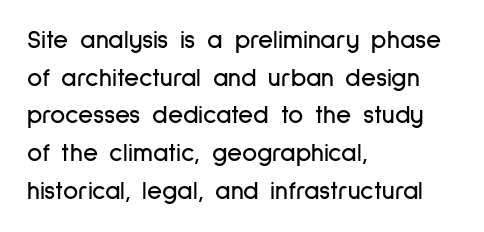
The image shows 26 px text type, upright; set left-aligned, normal line spacing (1.45x), normal letter spacing, not underlined.
